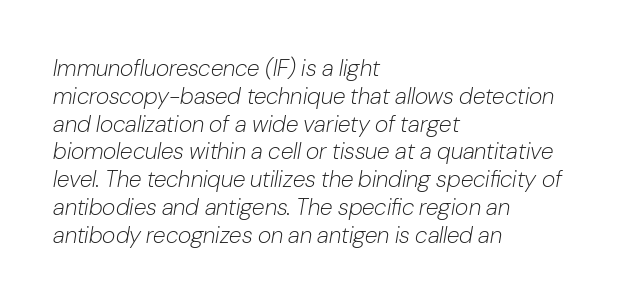
Standard letterfit; no display-style spreading of the glyphs. Italic: yes, the glyphs are oblique. Alignment: flush left. Is this a heavy cut? Hardly; it is regular or lighter.
